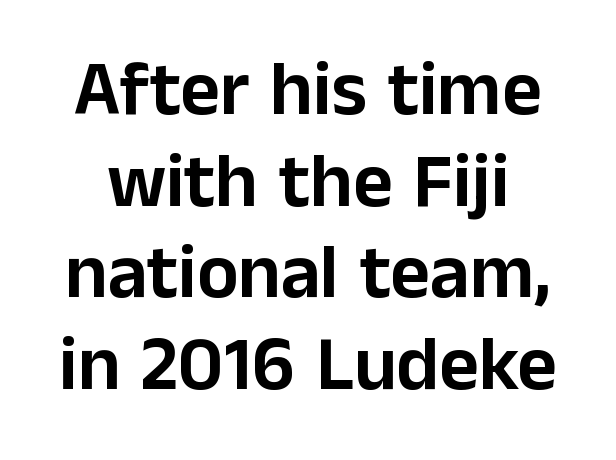
Q: Is the text italic (slanted)? A: No, it is upright.
Q: Is the typeface a serif or a sans-serif typeface? A: Sans-serif.
Q: Is the text underlined? A: No.
Q: Is the spacing between letters normal or unusually wide? A: Normal.
Q: Width (condensed, normal, or wide)? A: Normal.
Q: Stroke contrast? A: Low.
Q: x-height? A: Medium.
Q: Monospaced? A: No.
